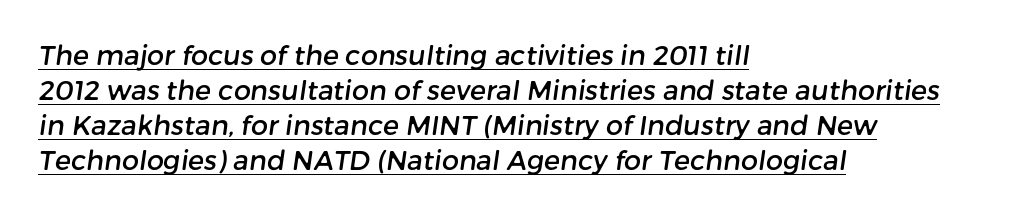
Q: Is the text underlined? A: Yes.
Q: How is the paragraph aligned? A: Left-aligned.
Q: Is the spacing between letters normal or unusually wide? A: Normal.
Q: Is the spacing between lines tight, normal or loose? A: Normal.
